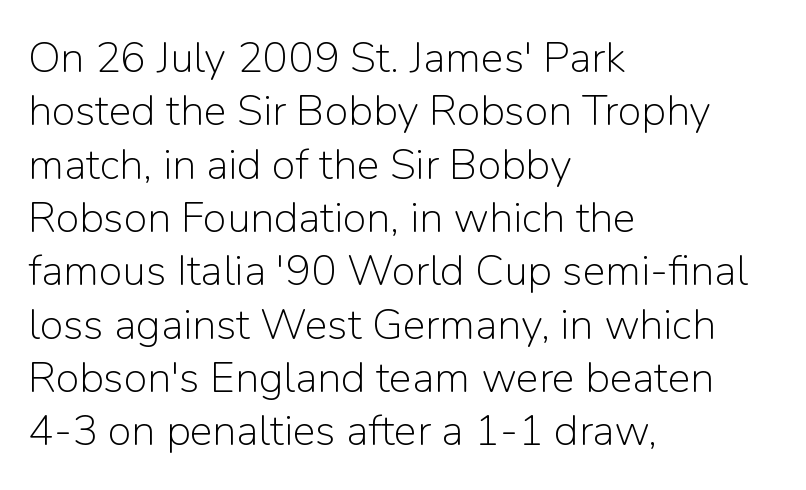
Q: Is the text bold? A: No.
Q: Is the text italic (slanted)? A: No, it is upright.
Q: Is the typeface a serif or a sans-serif typeface? A: Sans-serif.
Q: Is the text underlined? A: No.
Q: How is the paragraph aligned? A: Left-aligned.
Q: Is the spacing between letters normal or unusually wide? A: Normal.
Q: Width (condensed, normal, or wide)? A: Normal.
Q: Stroke contrast? A: Low.
Q: x-height? A: Medium.
Q: Monospaced? A: No.
